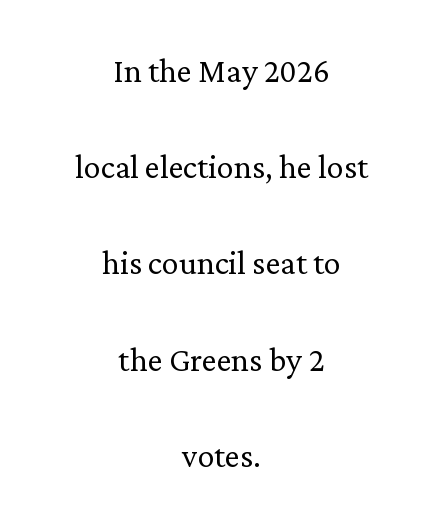
Q: Is the text bold? A: No.
Q: Is the text italic (slanted)? A: No, it is upright.
Q: Is the typeface a serif or a sans-serif typeface? A: Serif.
Q: Is the text underlined? A: No.
Q: How is the paragraph aligned? A: Centered.
Q: Is the spacing between letters normal or unusually wide? A: Normal.
Q: Is the spacing between lines tight, normal or loose? A: Loose.
Q: Width (condensed, normal, or wide)? A: Normal.
Q: Stroke contrast? A: Low.
Q: x-height? A: Medium.
Q: Monospaced? A: No.
